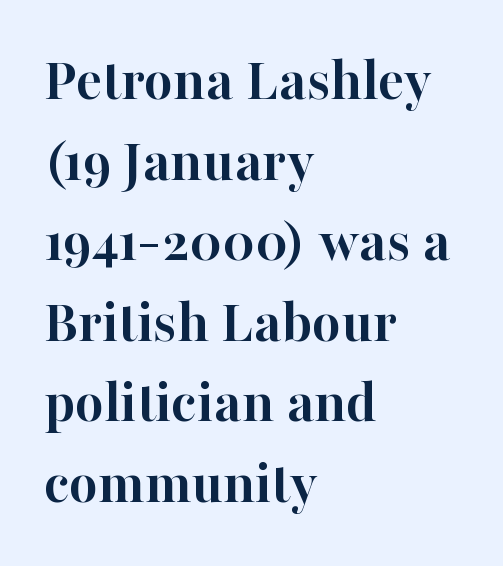
Regarding leading, the lines here are spaced in the standard way. The letters sit at their default tracking, neither squeezed nor spread. Short and long lines alike share a common starting point at left. The words here are not underlined. Ordinary non-slanted type is in use.
